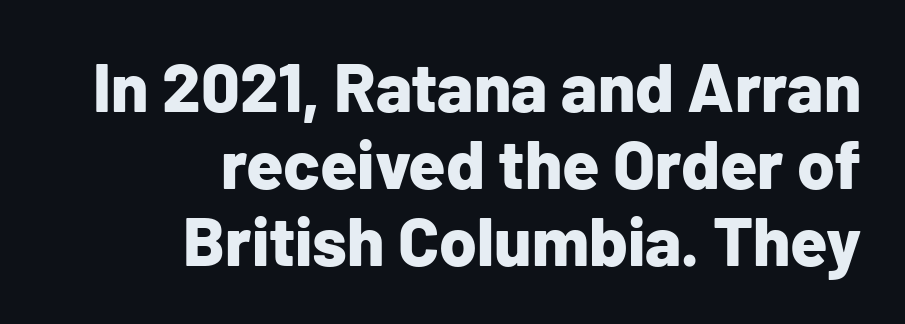
The image shows 68 px bold sans-serif type, upright; set right-aligned, tight line spacing (1.13x), normal letter spacing, not underlined; low stroke contrast and a medium x-height.
